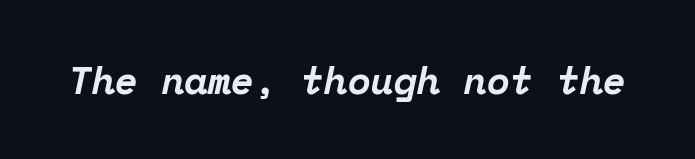
{"serif": "yes", "italic": "yes", "lean": "right", "slant_degrees": 12, "bold": "yes", "weight": "bold", "width": "normal", "stroke_contrast": "low", "x_height": "medium", "monospaced": "yes", "underline": "no", "letter_spacing": "normal", "letter_spacing_em": 0.0, "glyph_px": 38}
